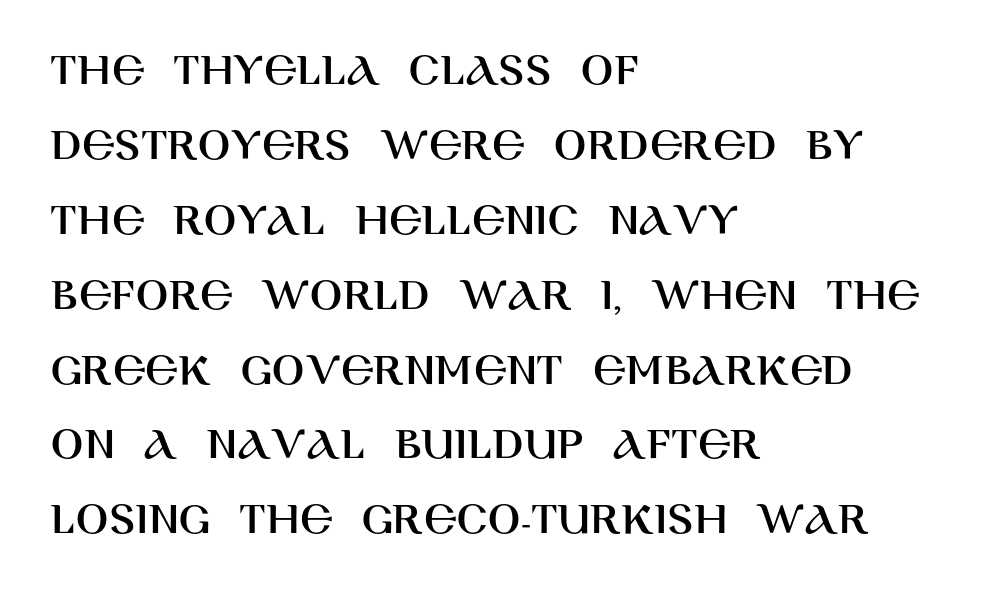
The image shows 48 px sans-serif type, upright; set left-aligned, normal line spacing (1.56x), normal letter spacing, not underlined; high stroke contrast and a large x-height.
